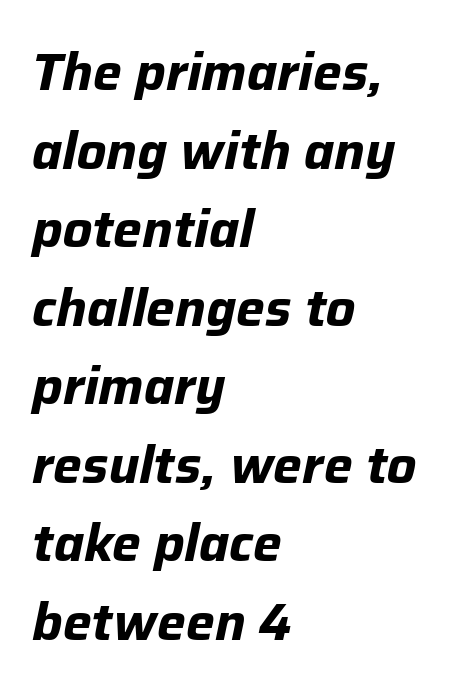
The image shows 51 px bold type, italic (leaning right); set left-aligned, normal line spacing (1.54x), normal letter spacing, not underlined; low stroke contrast and a medium x-height.
